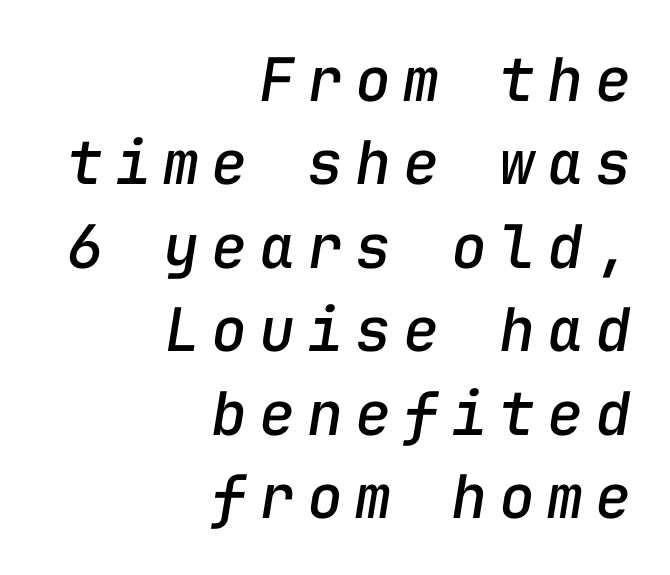
Q: Is the text italic (slanted)? A: Yes, it leans right by about 9 degrees.
Q: Is the text underlined? A: No.
Q: How is the paragraph aligned? A: Right-aligned.
Q: Is the spacing between letters normal or unusually wide? A: Unusually wide.
Q: Is the spacing between lines tight, normal or loose? A: Normal.
Q: Width (condensed, normal, or wide)? A: Normal.
Q: Stroke contrast? A: Low.
Q: x-height? A: Medium.
Q: Monospaced? A: Yes.
